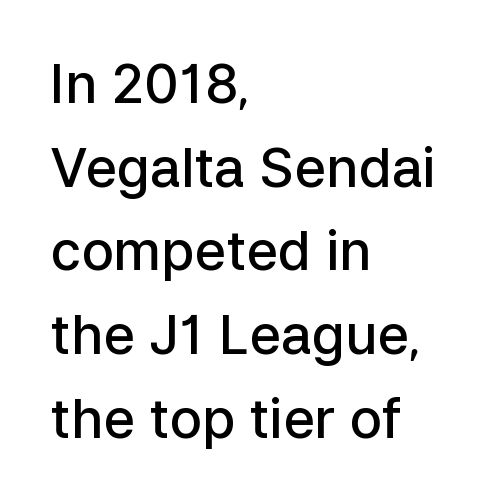
{"serif": "no", "italic": "no", "bold": "semi", "weight": "semibold", "width": "normal", "stroke_contrast": "low", "x_height": "medium", "monospaced": "no", "underline": "no", "align": "left", "line_spacing": "normal", "line_spacing_ratio": 1.55, "letter_spacing": "normal", "letter_spacing_em": 0.0, "glyph_px": 54}
